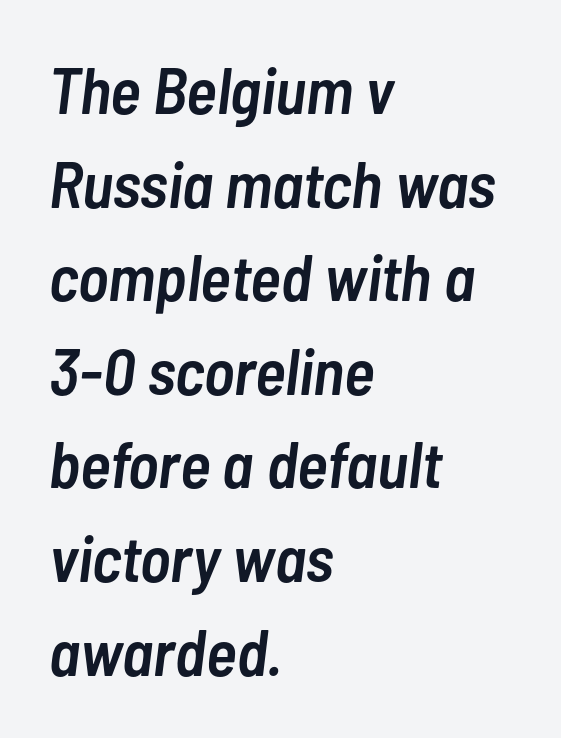
The image shows 65 px semibold, condensed type, italic (leaning right); set left-aligned, normal line spacing (1.44x), normal letter spacing, not underlined; low stroke contrast and a medium x-height.
